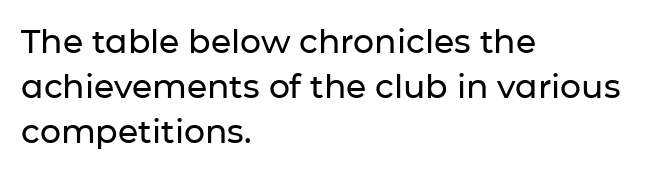
The image shows 33 px sans-serif type, upright; set left-aligned, normal line spacing (1.37x), normal letter spacing, not underlined; low stroke contrast and a medium x-height.
